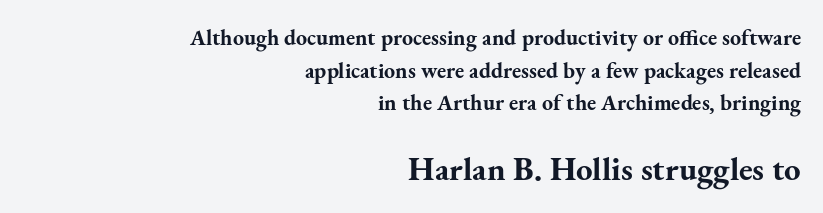
{"serif": "yes", "italic": "no", "bold": "yes", "weight": "bold", "width": "normal", "stroke_contrast": "medium", "x_height": "small", "monospaced": "no", "underline": "no", "align": "right", "line_spacing": "normal", "line_spacing_ratio": 1.48, "letter_spacing": "normal", "letter_spacing_em": 0.0, "larger_block": "second", "size_ratio": 1.5, "glyph_px": 33}
